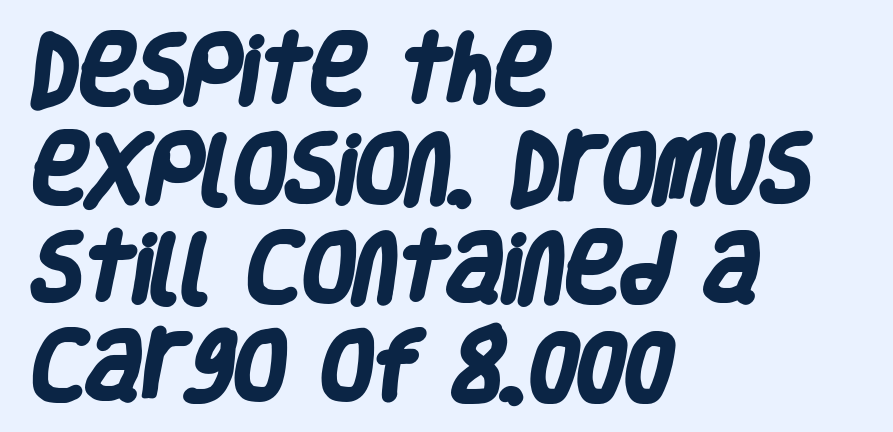
Q: Is the text bold? A: Yes.
Q: Is the typeface a serif or a sans-serif typeface? A: Sans-serif.
Q: Is the text underlined? A: No.
Q: How is the paragraph aligned? A: Left-aligned.
Q: Is the spacing between letters normal or unusually wide? A: Normal.
Q: Is the spacing between lines tight, normal or loose? A: Normal.
Q: Width (condensed, normal, or wide)? A: Condensed.
Q: Stroke contrast? A: Low.
Q: x-height? A: Large.
Q: Monospaced? A: No.
